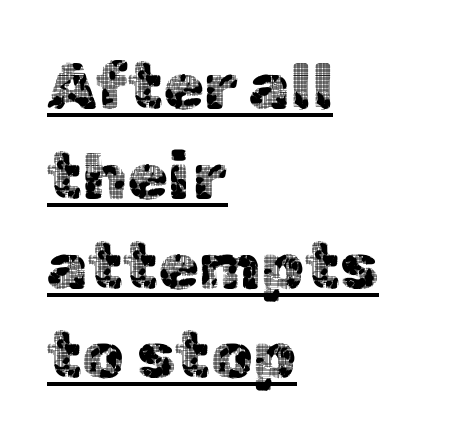
Q: Is the text italic (slanted)? A: No, it is upright.
Q: Is the typeface a serif or a sans-serif typeface? A: Sans-serif.
Q: Is the text underlined? A: Yes.
Q: How is the paragraph aligned? A: Left-aligned.
Q: Is the spacing between letters normal or unusually wide? A: Normal.
Q: Is the spacing between lines tight, normal or loose? A: Normal.
Q: Width (condensed, normal, or wide)? A: Normal.
Q: x-height? A: Medium.
Q: Monospaced? A: No.
